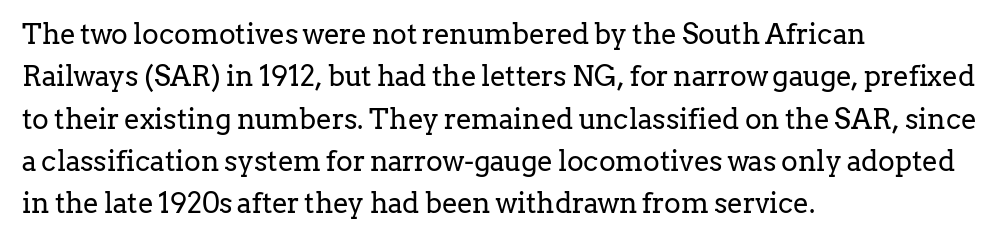
Q: Is the text bold? A: No.
Q: Is the text italic (slanted)? A: No, it is upright.
Q: Is the typeface a serif or a sans-serif typeface? A: Serif.
Q: Is the text underlined? A: No.
Q: How is the paragraph aligned? A: Left-aligned.
Q: Is the spacing between letters normal or unusually wide? A: Normal.
Q: Is the spacing between lines tight, normal or loose? A: Normal.
Q: Width (condensed, normal, or wide)? A: Normal.
Q: Stroke contrast? A: Low.
Q: x-height? A: Medium.
Q: Monospaced? A: No.
